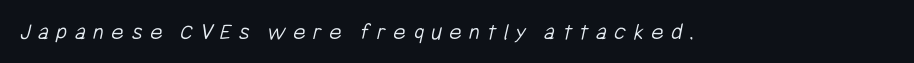
Q: Is the text bold? A: No.
Q: Is the text underlined? A: No.
Q: Is the spacing between letters normal or unusually wide? A: Unusually wide.
